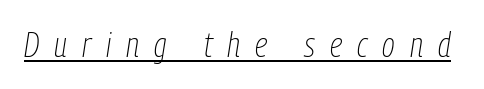
Q: Is the text bold? A: No.
Q: Is the text italic (slanted)? A: Yes, it leans right by about 9 degrees.
Q: Is the text underlined? A: Yes.
Q: Is the spacing between letters normal or unusually wide? A: Unusually wide.
Q: Width (condensed, normal, or wide)? A: Condensed.
Q: Stroke contrast? A: Low.
Q: x-height? A: Medium.
Q: Monospaced? A: No.
